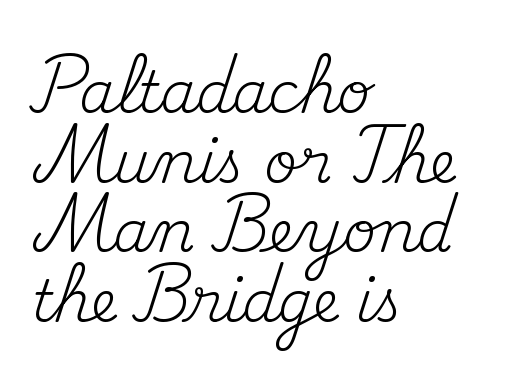
The glyphs in this specimen are seriffed. The space beneath each line is pristine and unruled. The typeface has the unassuming heft of standard copy or less. These lines are rendered in a variable-pitch font. How are the letters spaced? Ordinarily, with no added tracking. Leftover space on each line is placed entirely after the last word.
